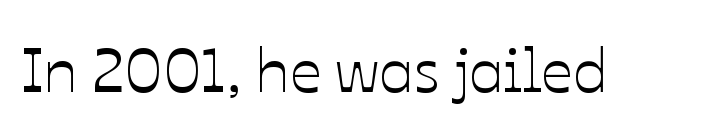
The image shows 62 px text type, upright; set normal letter spacing, not underlined; low stroke contrast and a medium x-height.
